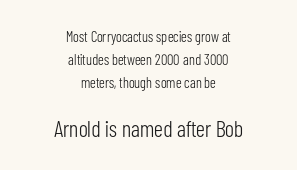
The image shows 23 px text type, upright; set centered, normal line spacing (1.53x), normal letter spacing, not underlined; the second (bottom) block is 1.53x larger.
